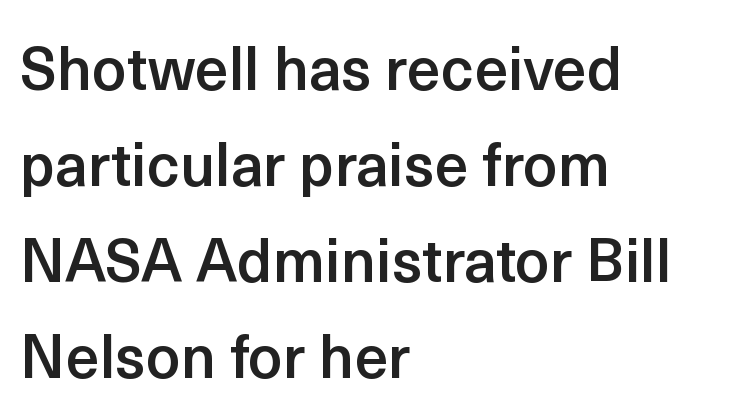
Is this a fixed-width face? No — the glyphs have proportional, varying widths. The lines are quadded left. The string is rendered with underlining switched off. This sample uses an upright cut, with every glyph sitting square on the baseline. Words appear dense and cohesive because spacing is normal. Compared with an ordinary text face, these strokes are moderately heavier — a semibold.
